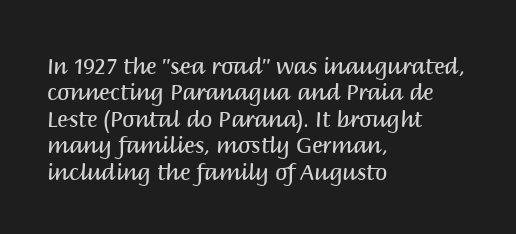
The image shows 22 px text type; set left-aligned, line spacing 1.2x, normal letter spacing, not underlined.
